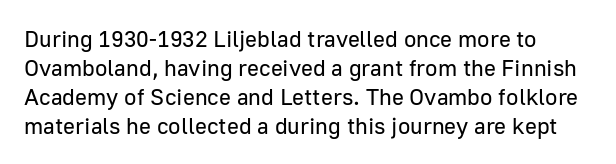
The image shows 23 px text type, upright; set normal line spacing (1.26x), normal letter spacing, not underlined.
